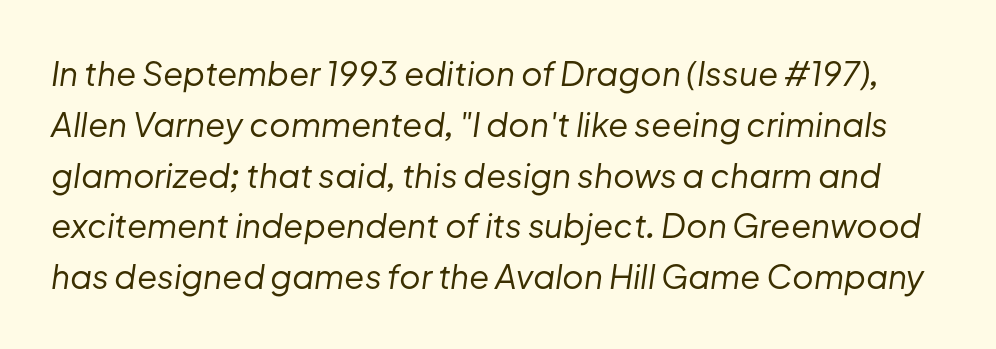
{"italic": "yes", "lean": "right", "slant_degrees": 8, "bold": "no", "weight": "regular", "width": "normal", "stroke_contrast": "low", "x_height": "medium", "monospaced": "no", "underline": "no", "line_spacing": "normal", "line_spacing_ratio": 1.54, "letter_spacing": "normal", "letter_spacing_em": 0.0, "glyph_px": 33}
